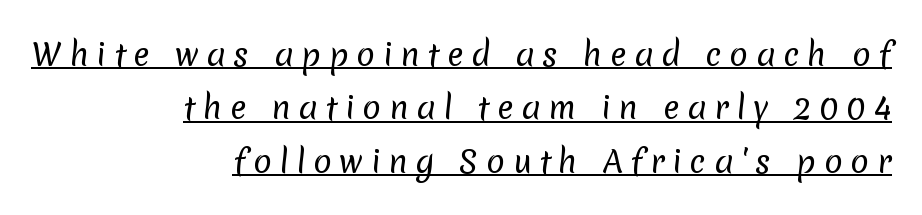
The image shows 31 px regular-weight sans-serif type; set right-aligned, line spacing 1.72x, unusually wide letter spacing (+0.24 em), underlined; low stroke contrast and a medium x-height.
